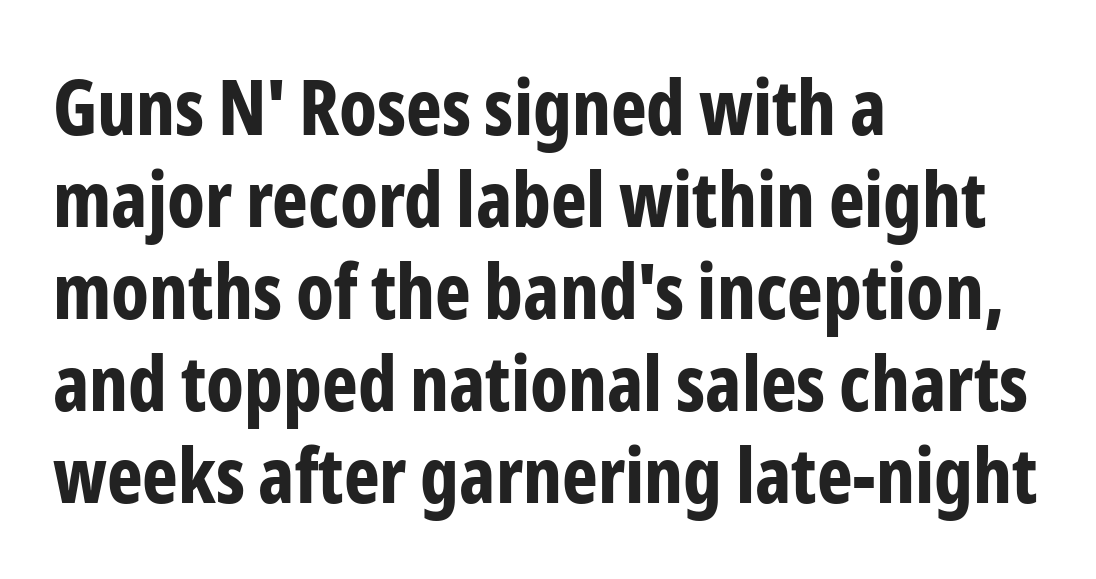
Character widths vary here, with narrow letters taking less room than wide ones. No extra tracking has been applied to these lines. The string is rendered with underlining switched off. Does the weight exceed regular? Yes, all the way to bold.
